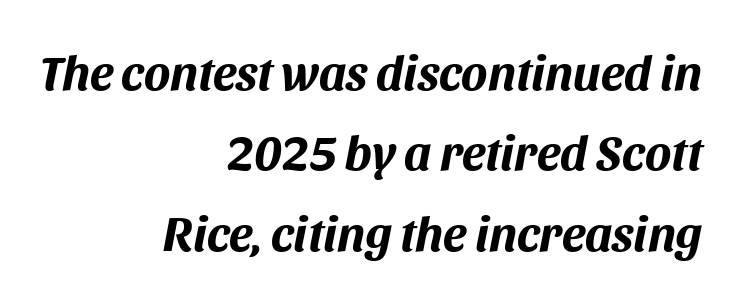
Q: Is the text bold? A: Yes.
Q: Is the text italic (slanted)? A: Yes, it leans right by about 11 degrees.
Q: Is the text underlined? A: No.
Q: How is the paragraph aligned? A: Right-aligned.
Q: Is the spacing between letters normal or unusually wide? A: Normal.
Q: Is the spacing between lines tight, normal or loose? A: Normal.
Q: Width (condensed, normal, or wide)? A: Normal.
Q: Stroke contrast? A: Medium.
Q: x-height? A: Large.
Q: Monospaced? A: No.
